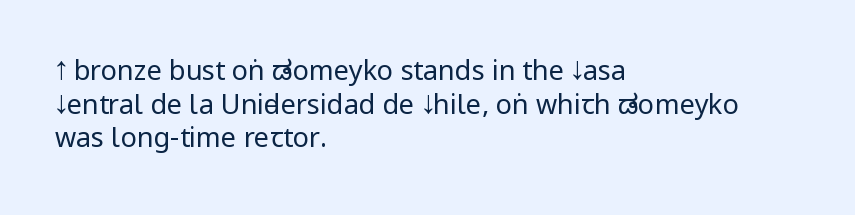
Whoever set this chose a conventional vertical rhythm. Each stroke keeps to a modest, everyday thickness or less. Is there any slant? The stems are plumb. Any mark beneath the type? The region is blank. Horizontal alignment here is leftward, the default for most running prose.
